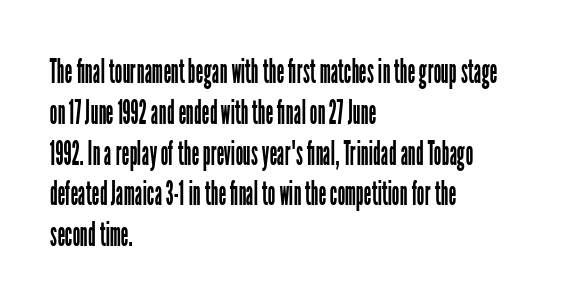
{"serif": "no", "italic": "no", "bold": "no", "weight": "regular", "width": "condensed", "stroke_contrast": "low", "x_height": "medium", "monospaced": "no", "underline": "no", "align": "left", "line_spacing_ratio": 1.2, "letter_spacing": "normal", "letter_spacing_em": 0.0, "glyph_px": 34}
